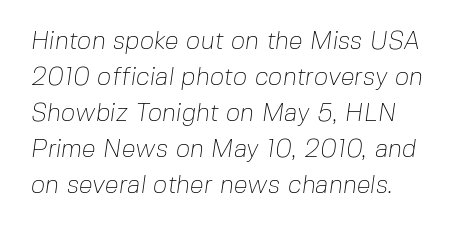
The image shows 25 px text type; set left-aligned, normal line spacing (1.44x), normal letter spacing, not underlined.
